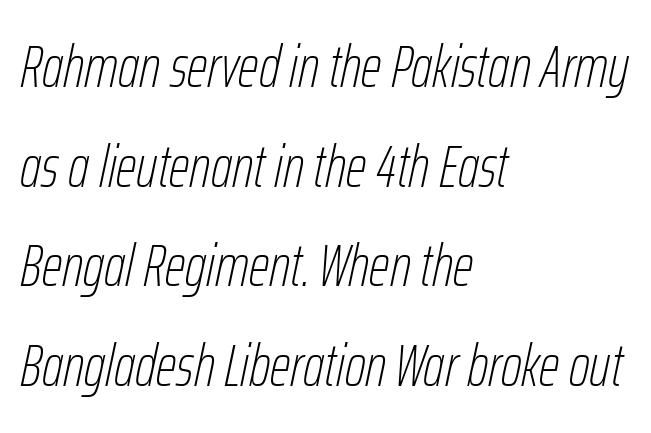
Q: Is the text bold? A: No.
Q: Is the text italic (slanted)? A: Yes, it leans right by about 12 degrees.
Q: Is the text underlined? A: No.
Q: How is the paragraph aligned? A: Left-aligned.
Q: Is the spacing between letters normal or unusually wide? A: Normal.
Q: Is the spacing between lines tight, normal or loose? A: Normal.
Q: Width (condensed, normal, or wide)? A: Condensed.
Q: Stroke contrast? A: Low.
Q: x-height? A: Medium.
Q: Monospaced? A: No.
